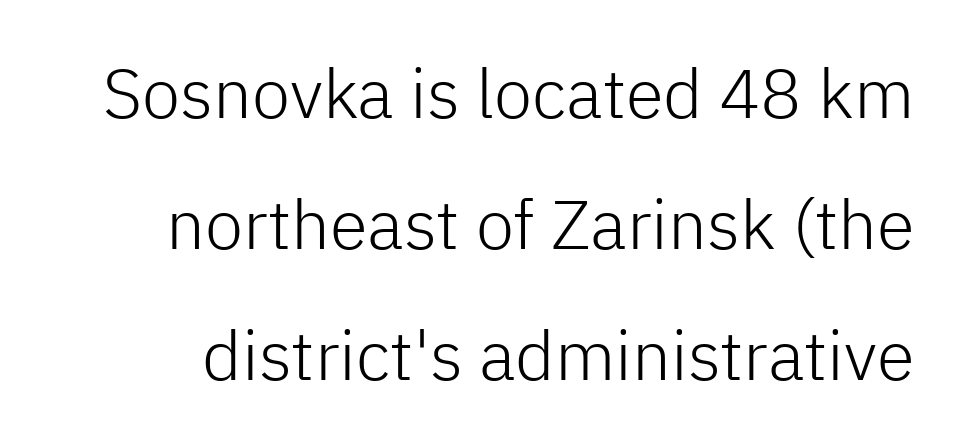
The image shows 69 px light sans-serif type, upright; set loose line spacing (1.9x), normal letter spacing, not underlined; low stroke contrast and a medium x-height.
